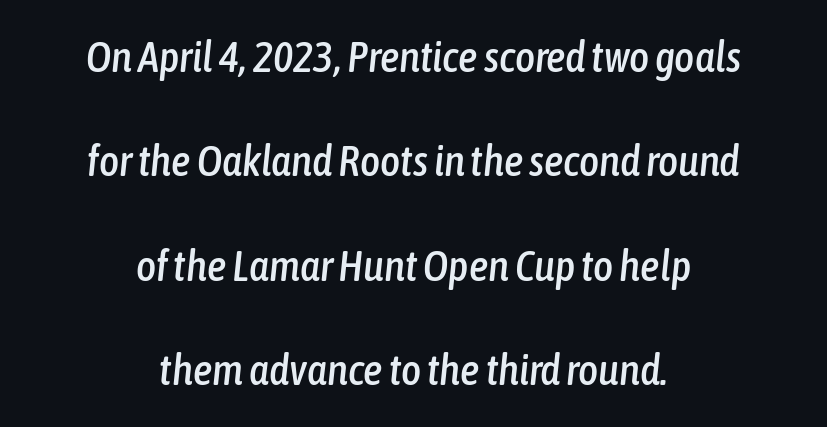
The image shows 43 px condensed type, italic (leaning right); set centered, loose line spacing (2.43x), normal letter spacing, not underlined; low stroke contrast and a medium x-height.
